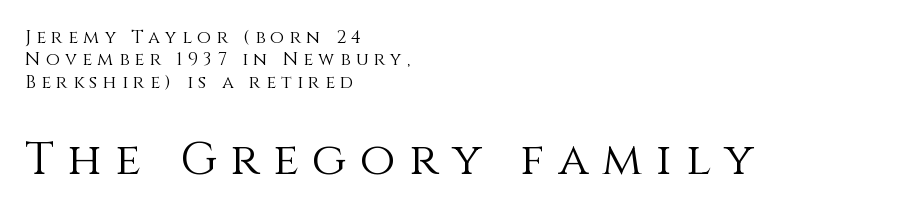
The image shows 46 px light type, upright; set left-aligned, line spacing 1.24x, unusually wide letter spacing (+0.3 em), not underlined; the second (bottom) block is 2.56x larger; medium stroke contrast and a large x-height.
